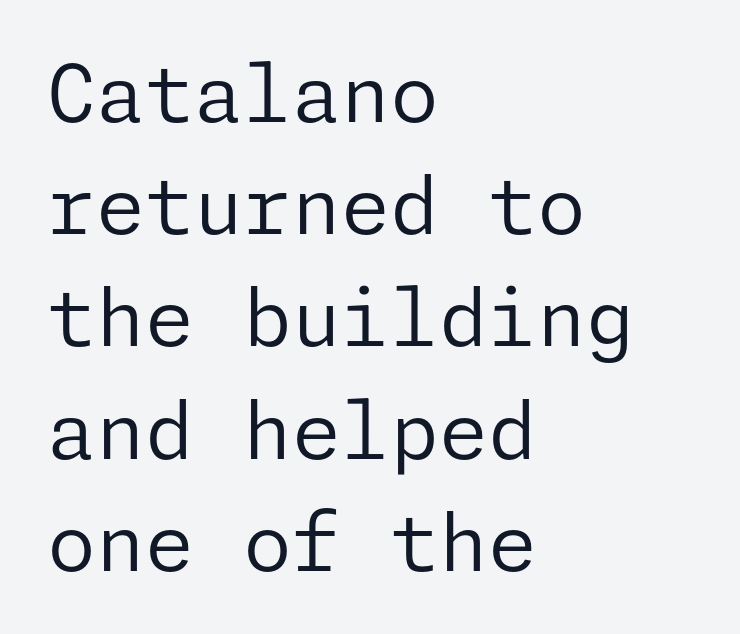
{"serif": "no", "italic": "no", "bold": "no", "weight": "regular", "width": "normal", "stroke_contrast": "low", "x_height": "medium", "underline": "no", "align": "left", "line_spacing": "normal", "line_spacing_ratio": 1.42, "letter_spacing": "normal", "letter_spacing_em": 0.0, "glyph_px": 79}
